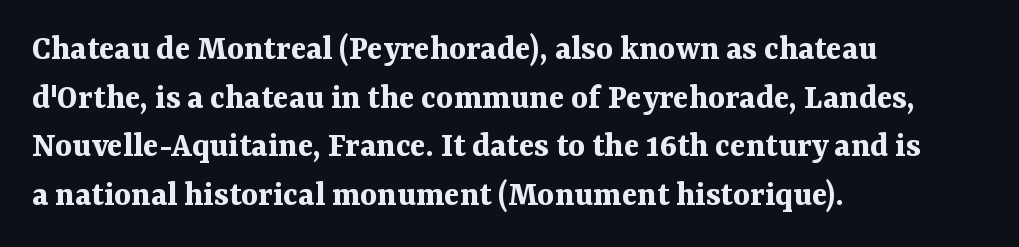
{"serif": "yes", "italic": "no", "bold": "yes", "weight": "bold", "width": "normal", "stroke_contrast": "medium", "x_height": "medium", "monospaced": "no", "underline": "no", "align": "left", "line_spacing": "normal", "line_spacing_ratio": 1.35, "letter_spacing": "normal", "letter_spacing_em": 0.0, "glyph_px": 36}
